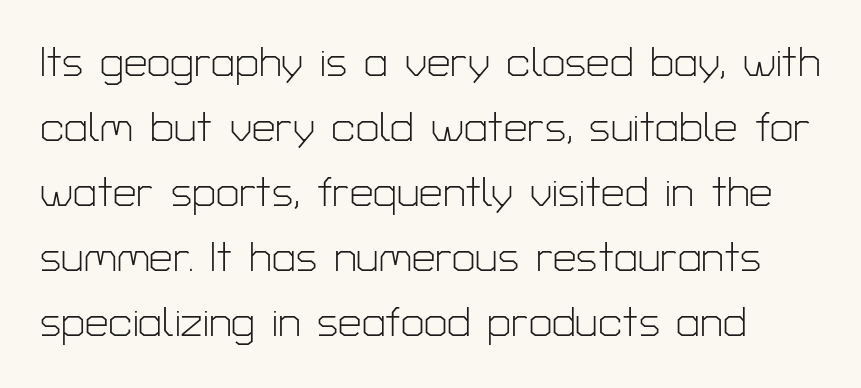
Nothing unusual about the tracking: characters are spaced as the font intends. The passage shown is typed in a proportional face where columns would drift. These lines sit exactly where default settings would place them. The text was rendered using a sans face with plain stroke endings. Is this a heavy cut? Hardly; it is regular or lighter. Type without underlining.
